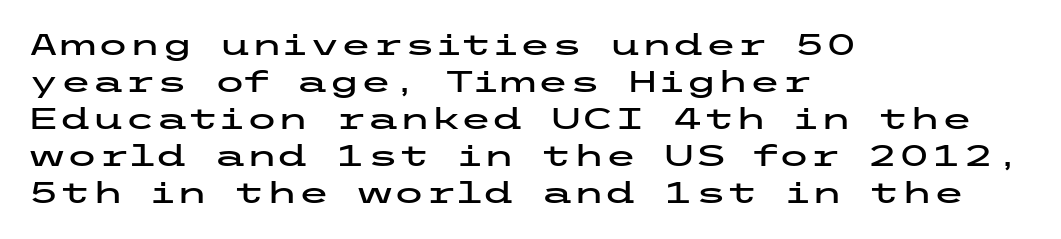
Q: Is the text italic (slanted)? A: No, it is upright.
Q: Is the typeface a serif or a sans-serif typeface? A: Sans-serif.
Q: Is the text underlined? A: No.
Q: How is the paragraph aligned? A: Left-aligned.
Q: Is the spacing between letters normal or unusually wide? A: Normal.
Q: Is the spacing between lines tight, normal or loose? A: Normal.
Q: Width (condensed, normal, or wide)? A: Wide.
Q: Stroke contrast? A: Low.
Q: x-height? A: Medium.
